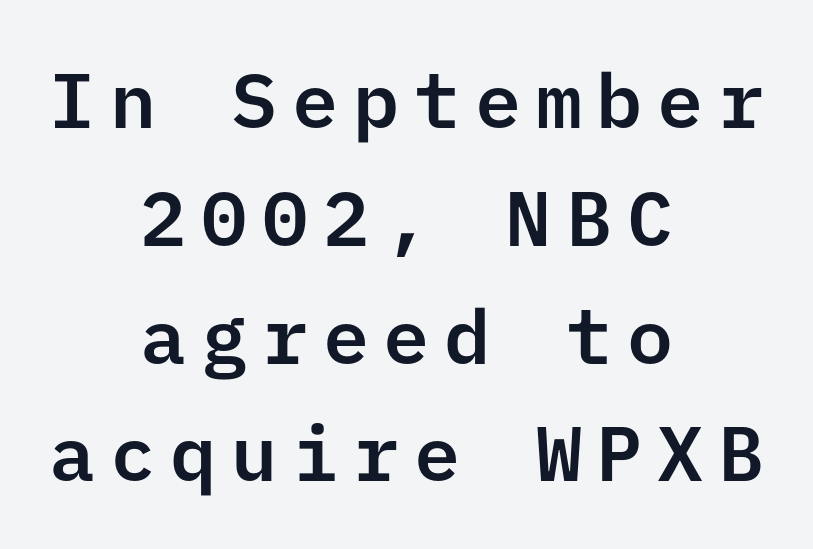
Q: Is the text italic (slanted)? A: No, it is upright.
Q: Is the typeface a serif or a sans-serif typeface? A: Sans-serif.
Q: Is the text underlined? A: No.
Q: How is the paragraph aligned? A: Centered.
Q: Is the spacing between lines tight, normal or loose? A: Normal.
Q: Width (condensed, normal, or wide)? A: Normal.
Q: Stroke contrast? A: Low.
Q: x-height? A: Medium.
